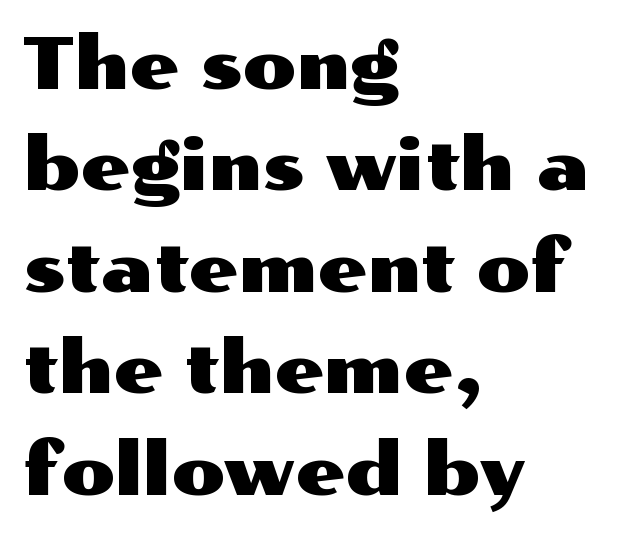
Layout note: lines flush left. Characters follow at the spacing the type designer built in. Nothing sits at the stroke ends, so this counts as sans-serif. The face used here is proportionally spaced, like ordinary book or web type. The block of text has a typical density, with ordinary space between rows.
